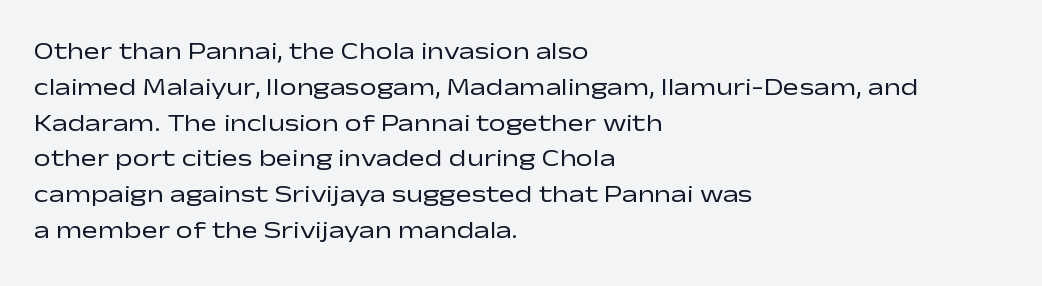
The setting favours the left margin, as ordinary paragraphs usually do. Upright lettering throughout. Letter spacing: default. No chunkiness to these letters — they're not bold.
